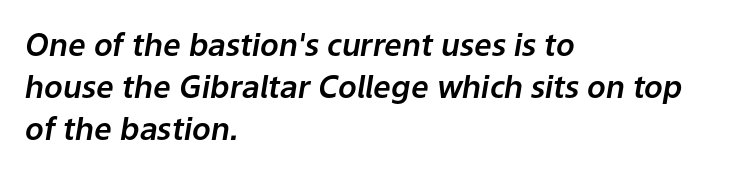
The image shows 31 px text type, italic (leaning right); set left-aligned, normal line spacing (1.35x), normal letter spacing, not underlined; low stroke contrast and a medium x-height.
